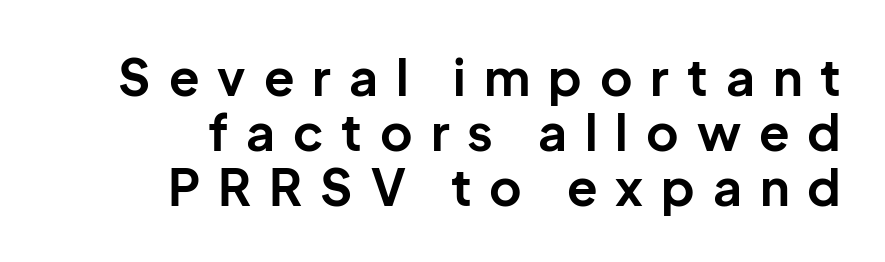
{"serif": "no", "italic": "no", "bold": "yes", "weight": "bold", "width": "normal", "stroke_contrast": "low", "x_height": "medium", "monospaced": "no", "underline": "no", "align": "right", "line_spacing": "tight", "line_spacing_ratio": 1.1, "letter_spacing": "wide", "letter_spacing_em": 0.36, "glyph_px": 50}
